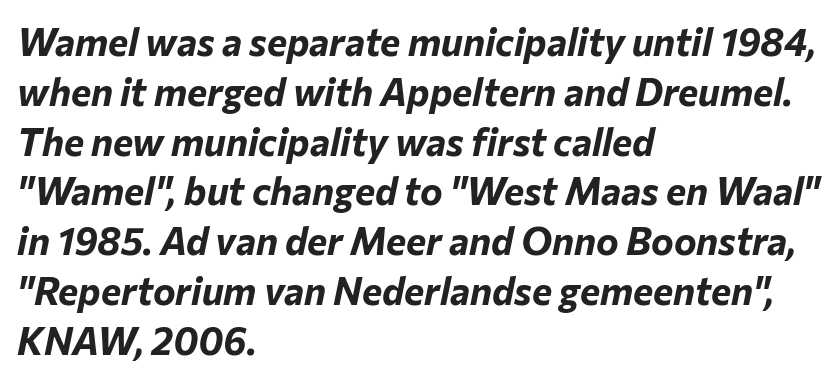
Each word holds together tightly as a unit, with standard inter-letter gaps. Students, this is bold: see how much ink each stroke carries. Letters rest on an invisible, unmarked baseline. The axis of the letterforms is tilted away from vertical.
